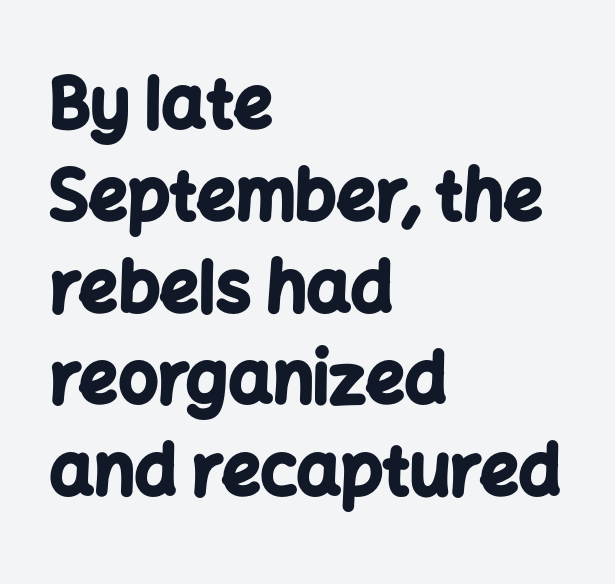
Q: Is the text bold? A: Yes.
Q: Is the text italic (slanted)? A: No, it is upright.
Q: Is the typeface a serif or a sans-serif typeface? A: Sans-serif.
Q: Is the text underlined? A: No.
Q: How is the paragraph aligned? A: Left-aligned.
Q: Is the spacing between letters normal or unusually wide? A: Normal.
Q: Is the spacing between lines tight, normal or loose? A: Normal.
Q: Width (condensed, normal, or wide)? A: Normal.
Q: Stroke contrast? A: Low.
Q: x-height? A: Medium.
Q: Monospaced? A: No.
